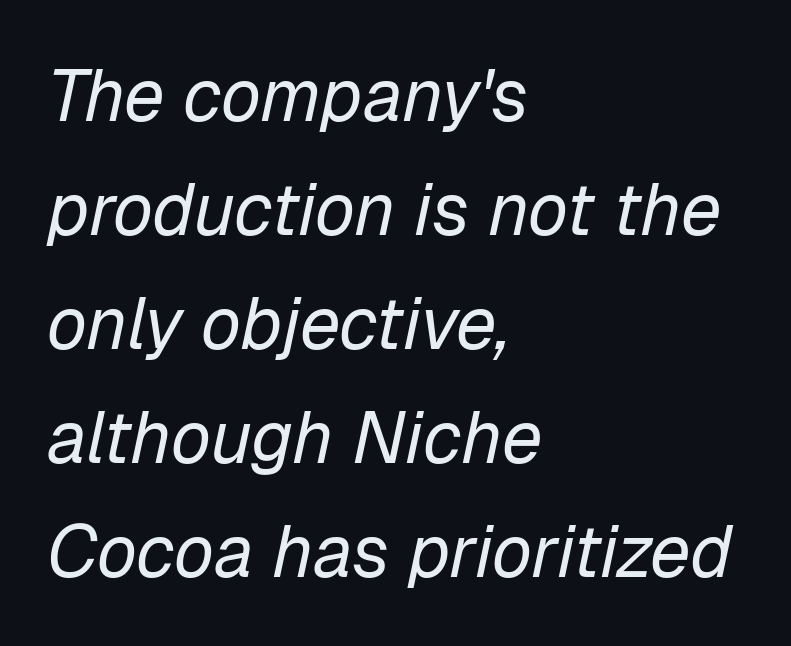
Nothing heavy about these letters — not bold at all. Quick note: underline off. No extra tracking has been applied to these lines. The face used here is proportionally spaced, like ordinary book or web type.
